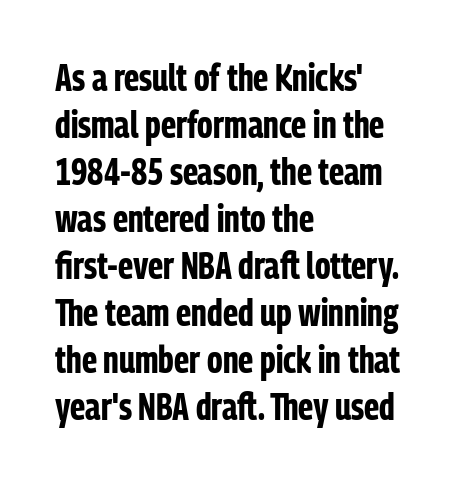
{"serif": "no", "italic": "no", "bold": "yes", "weight": "bold", "width": "condensed", "stroke_contrast": "low", "x_height": "medium", "monospaced": "no", "underline": "no", "align": "left", "line_spacing": "normal", "line_spacing_ratio": 1.27, "letter_spacing": "normal", "letter_spacing_em": 0.0, "glyph_px": 37}
